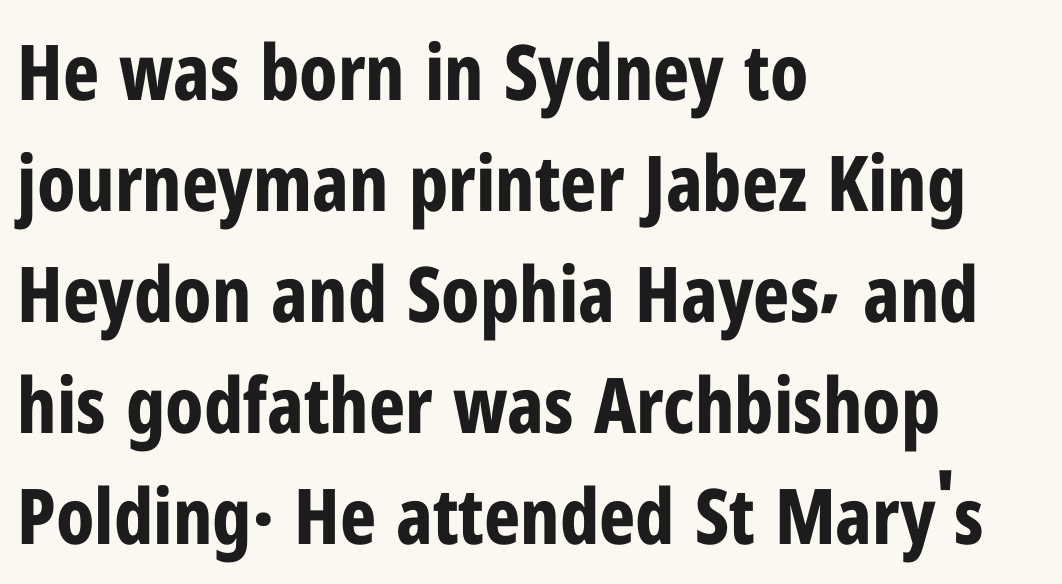
The image shows 77 px bold, condensed sans-serif type, upright; set left-aligned, normal line spacing (1.44x), normal letter spacing, not underlined; low stroke contrast and a medium x-height.
